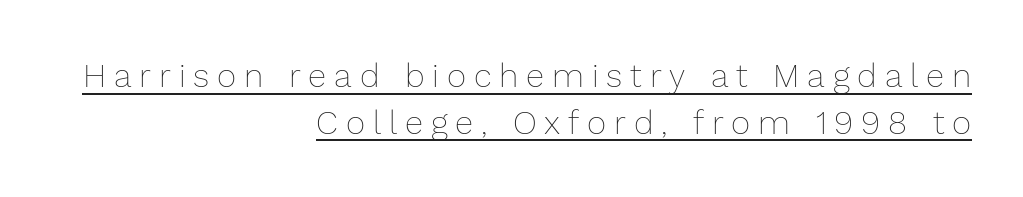
No extra ink here — the face is not bold. The passage shown stacks its lines at a standard gap. This is underlined copy, the kind a proofreader might mark for attention. Here the designer chose a conventional face with non-uniform glyph widths.
